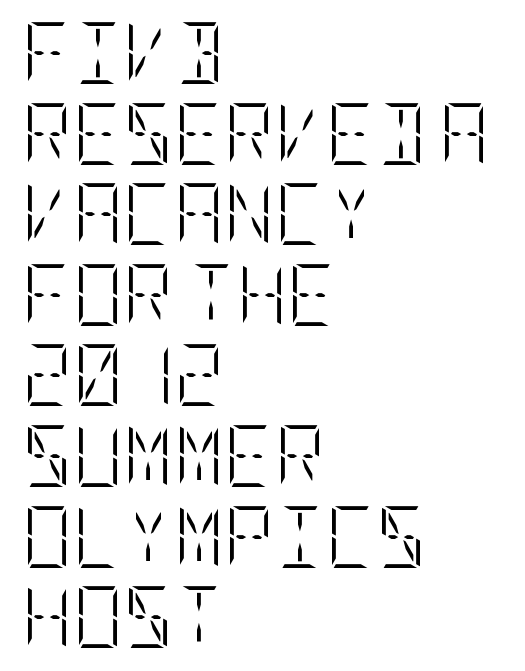
Short and long lines alike share a common starting point at left. Each word holds together tightly as a unit, with standard inter-letter gaps. The font's upright variant was chosen for this text. The cut favours lightness, reaching ordinary text weight at its darkest. Underline: absent.
